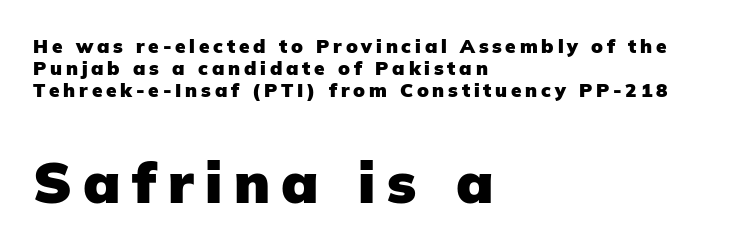
The image shows 57 px heavy sans-serif type, upright; set left-aligned, line spacing 1.16x, unusually wide letter spacing (+0.2 em), not underlined; the second (bottom) block is 3.0x larger; low stroke contrast and a medium x-height.
